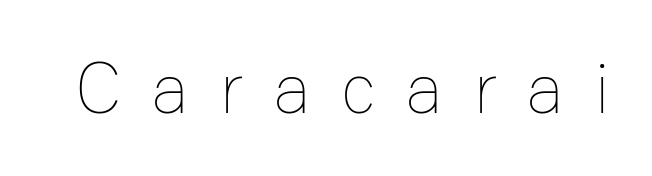
{"italic": "no", "bold": "no", "weight": "thin", "width": "normal", "stroke_contrast": "low", "x_height": "medium", "monospaced": "no", "underline": "no", "letter_spacing": "wide", "letter_spacing_em": 0.41, "glyph_px": 72}
